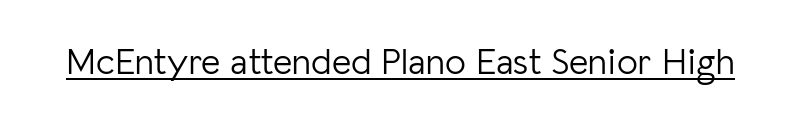
Q: Is the text bold? A: No.
Q: Is the text italic (slanted)? A: No, it is upright.
Q: Is the typeface a serif or a sans-serif typeface? A: Sans-serif.
Q: Is the text underlined? A: Yes.
Q: Is the spacing between letters normal or unusually wide? A: Normal.
Q: Width (condensed, normal, or wide)? A: Normal.
Q: Stroke contrast? A: Low.
Q: x-height? A: Medium.
Q: Monospaced? A: No.
